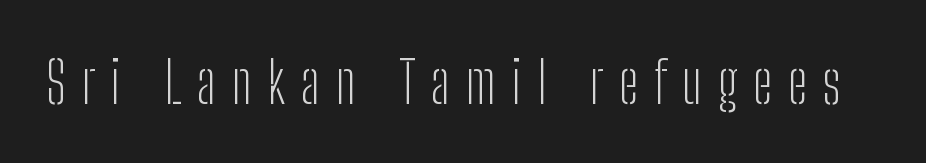
The image shows 58 px light, condensed sans-serif type, upright; set unusually wide letter spacing (+0.27 em), not underlined; low stroke contrast and a medium x-height.
